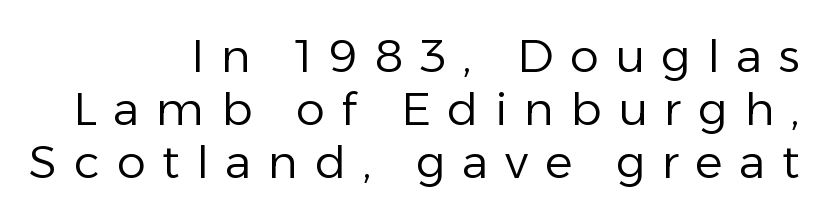
The image shows 46 px regular-weight sans-serif type, upright; set right-aligned, tight line spacing (1.15x), unusually wide letter spacing (+0.36 em), not underlined; low stroke contrast and a medium x-height.
